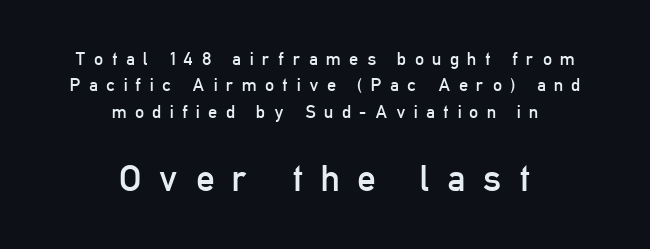
The image shows 37 px regular-weight, condensed sans-serif type, upright; set centered, normal line spacing (1.46x), unusually wide letter spacing (+0.47 em), not underlined; the second (bottom) block is 2.06x larger; low stroke contrast and a medium x-height.
